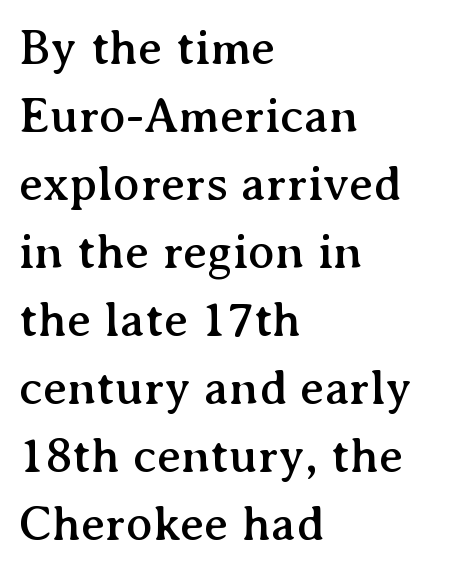
The typeface chosen for these lines features serifs. Varying glyph widths throughout — classic text-font behaviour. These lines sit exactly where default settings would place them. It's the straight-up-and-down kind of type.
